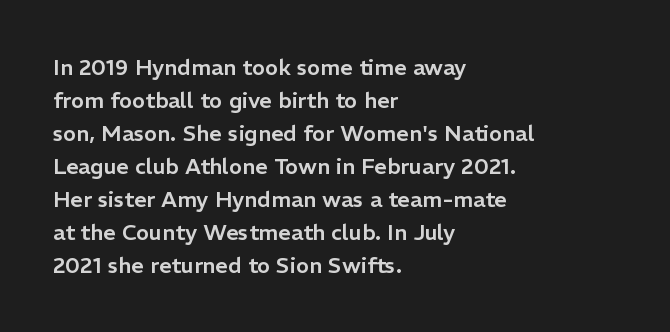
The image shows 22 px text type, upright; set left-aligned, normal line spacing (1.5x), normal letter spacing, not underlined.
